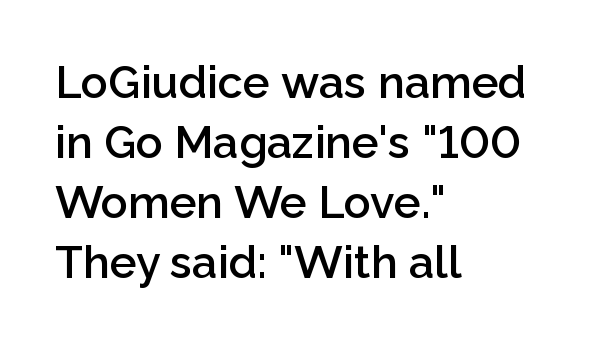
The image shows 45 px semibold sans-serif type, upright; set left-aligned, normal line spacing (1.33x), normal letter spacing, not underlined; low stroke contrast and a medium x-height.
